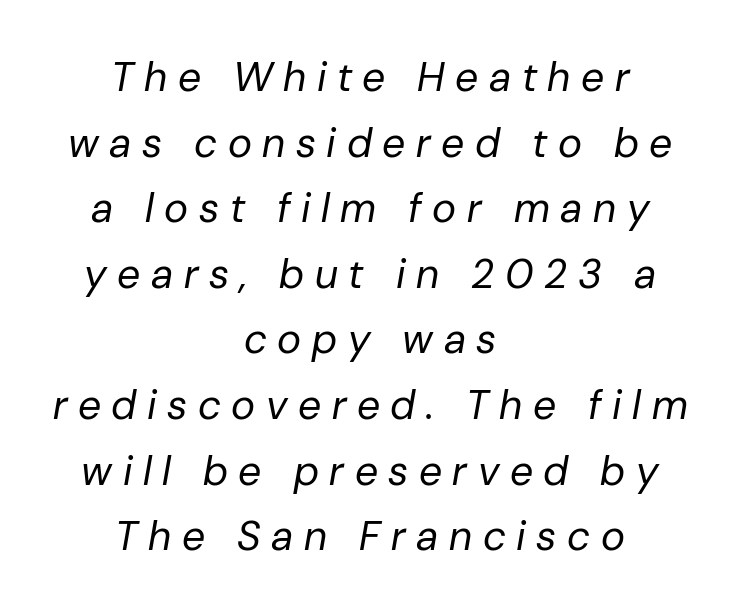
Q: Is the text bold? A: No.
Q: Is the text italic (slanted)? A: Yes, it leans right by about 10 degrees.
Q: Is the text underlined? A: No.
Q: How is the paragraph aligned? A: Centered.
Q: Is the spacing between letters normal or unusually wide? A: Unusually wide.
Q: Is the spacing between lines tight, normal or loose? A: Normal.
Q: Width (condensed, normal, or wide)? A: Normal.
Q: Stroke contrast? A: Low.
Q: x-height? A: Medium.
Q: Monospaced? A: No.
